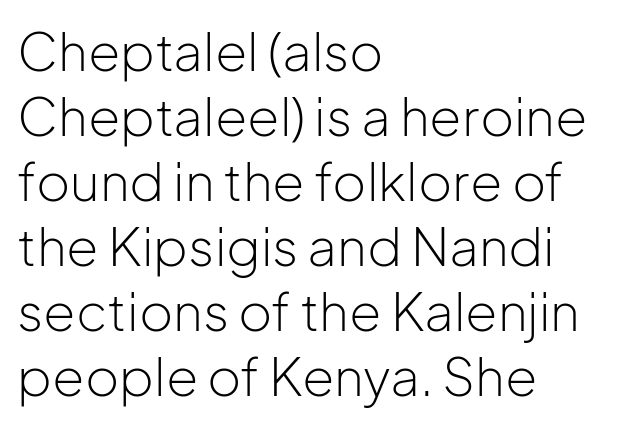
The image shows 52 px light sans-serif type, upright; set left-aligned, normal line spacing (1.25x), normal letter spacing, not underlined; low stroke contrast and a medium x-height.
